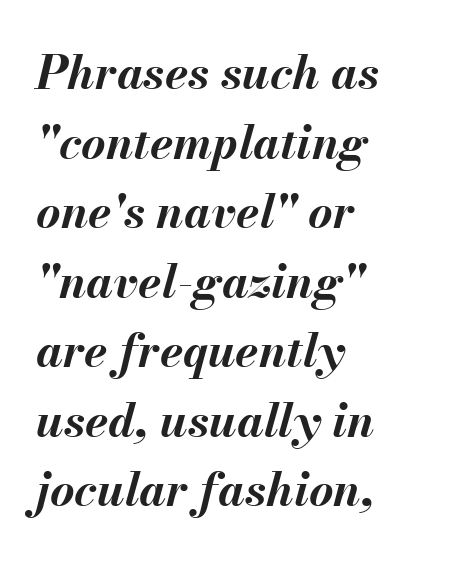
The image shows 47 px bold type, italic (leaning right); set left-aligned, normal line spacing (1.48x), normal letter spacing, not underlined; medium stroke contrast and a small x-height.
